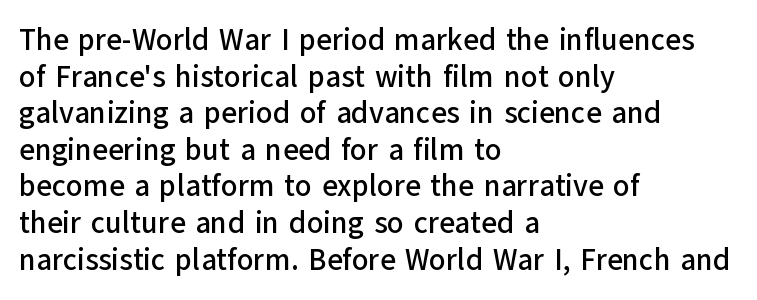
{"serif": "no", "italic": "no", "width": "normal", "stroke_contrast": "low", "x_height": "medium", "monospaced": "no", "underline": "no", "align": "left", "line_spacing_ratio": 1.22, "letter_spacing": "normal", "letter_spacing_em": 0.0, "glyph_px": 30}
